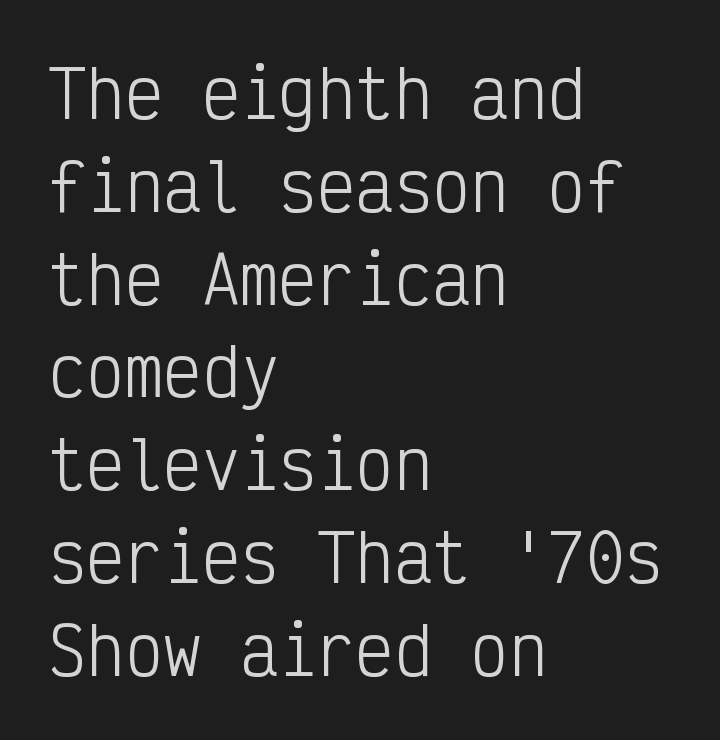
Q: Is the text bold? A: No.
Q: Is the text italic (slanted)? A: No, it is upright.
Q: Is the typeface a serif or a sans-serif typeface? A: Sans-serif.
Q: Is the text underlined? A: No.
Q: How is the paragraph aligned? A: Left-aligned.
Q: Is the spacing between letters normal or unusually wide? A: Normal.
Q: Is the spacing between lines tight, normal or loose? A: Normal.
Q: Width (condensed, normal, or wide)? A: Condensed.
Q: Stroke contrast? A: Low.
Q: x-height? A: Medium.
Q: Monospaced? A: Yes.
